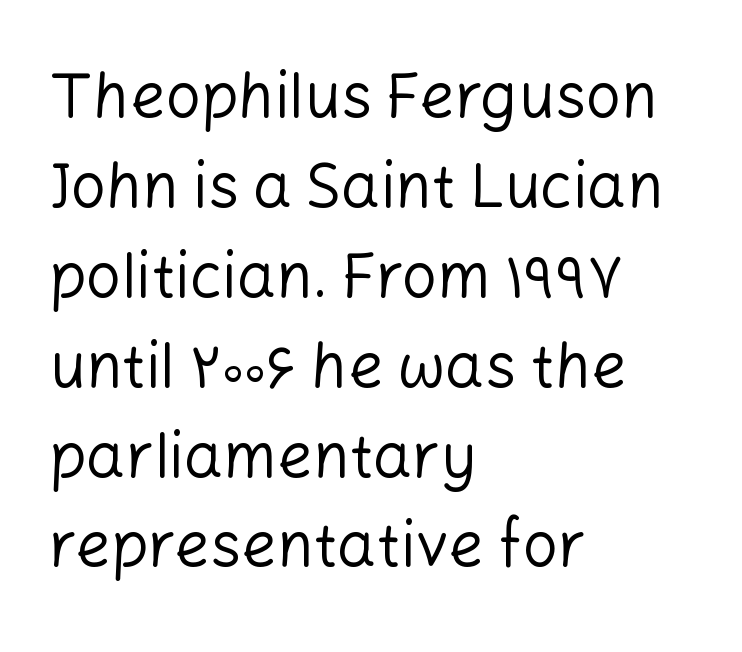
The image shows 62 px regular-weight sans-serif type, upright; set left-aligned, normal line spacing (1.45x), normal letter spacing, not underlined; low stroke contrast and a medium x-height.
